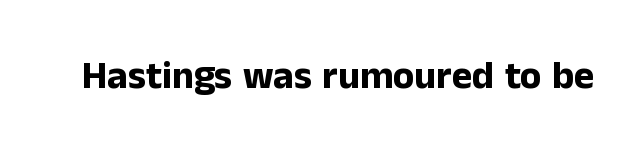
The image shows 39 px bold sans-serif type, upright; set normal letter spacing, not underlined; low stroke contrast and a medium x-height.
